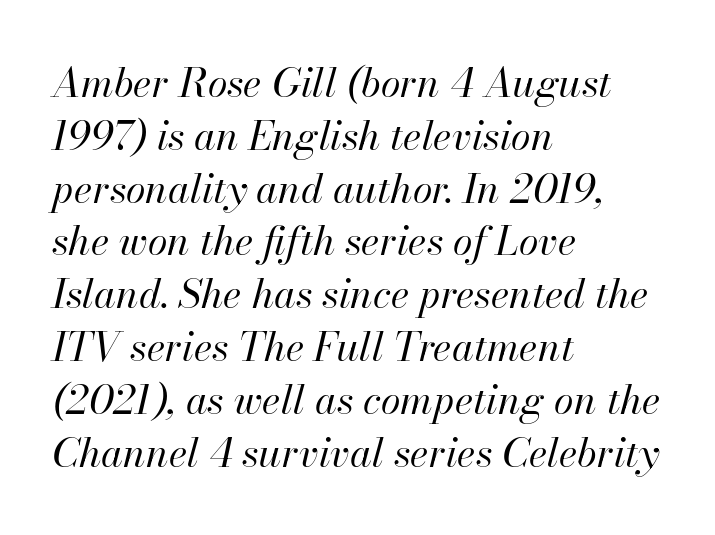
Rendered with sloped, italic letterforms. The passage shown stacks its lines at a standard gap. Letters have the restrained weight of plain body copy at most. Left-aligned paragraph, ragged on the right.
